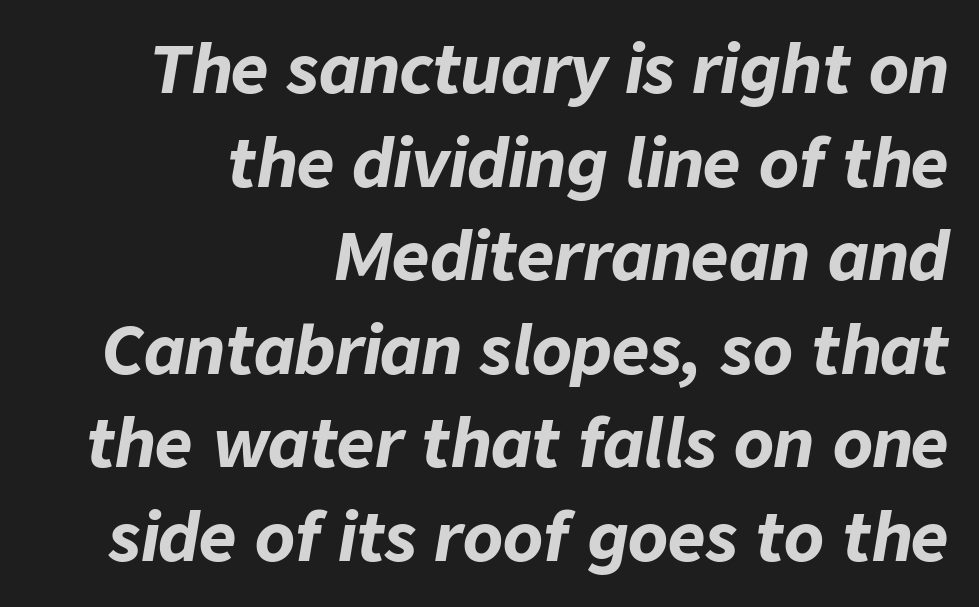
{"italic": "yes", "lean": "right", "slant_degrees": 9, "bold": "yes", "weight": "bold", "width": "normal", "stroke_contrast": "low", "x_height": "medium", "monospaced": "no", "underline": "no", "align": "right", "line_spacing": "normal", "line_spacing_ratio": 1.44, "letter_spacing": "normal", "letter_spacing_em": 0.0, "glyph_px": 65}
